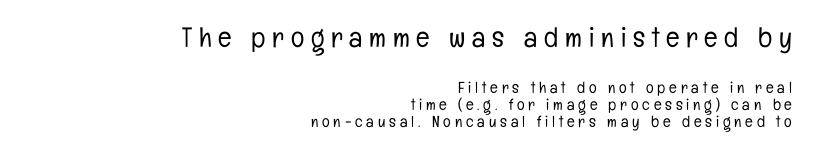
Caption: face not bold, strokes unweighted. If you drew a ruler down the right edge, every line would touch it. The rendering uses natural spacing where letterforms have individual widths. The composition opens big and finishes small. Check where the strokes stop: nothing finishes them off — pure sans.
